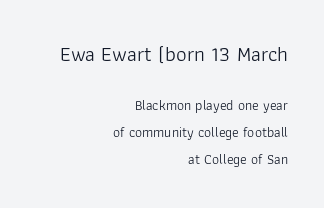
The image shows 21 px text type, upright; set right-aligned, loose line spacing (1.93x), normal letter spacing, not underlined; the first (top) block is 1.5x larger.
